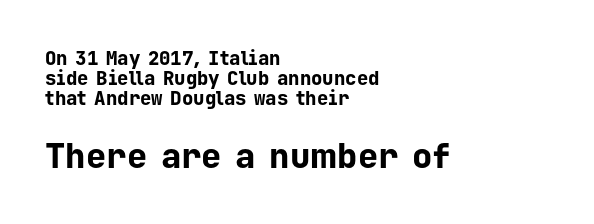
{"serif": "no", "italic": "no", "bold": "yes", "weight": "bold", "width": "normal", "stroke_contrast": "low", "x_height": "medium", "monospaced": "yes", "underline": "no", "align": "left", "line_spacing": "tight", "line_spacing_ratio": 1.06, "letter_spacing": "normal", "letter_spacing_em": 0.0, "larger_block": "second", "size_ratio": 1.79, "glyph_px": 34}
